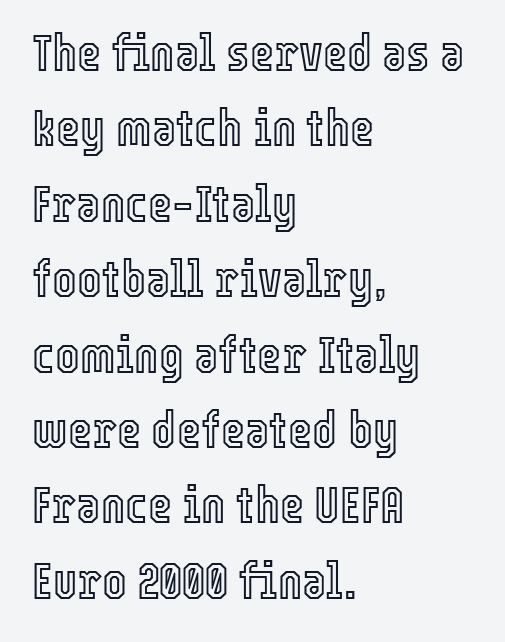
{"italic": "no", "width": "condensed", "x_height": "medium", "monospaced": "no", "underline": "no", "align": "left", "line_spacing": "normal", "line_spacing_ratio": 1.45, "letter_spacing": "normal", "letter_spacing_em": 0.0, "glyph_px": 52}
